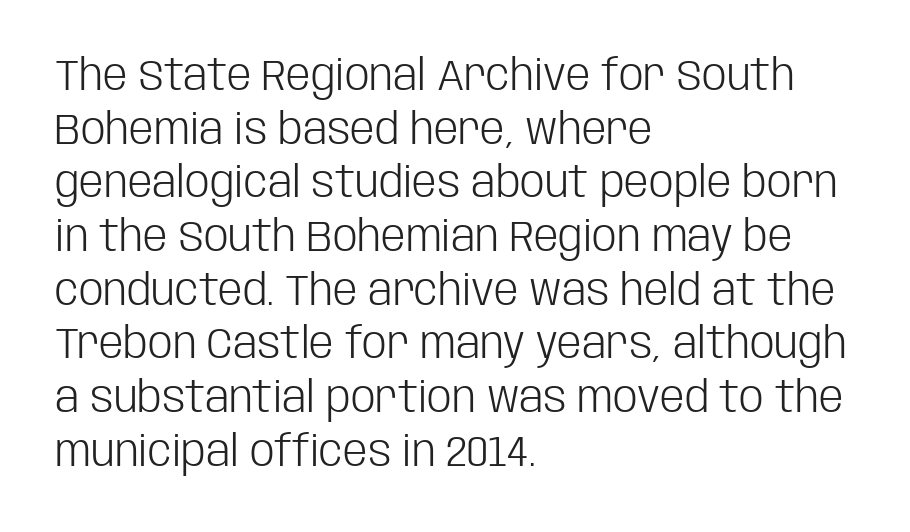
The image shows 44 px light, condensed sans-serif type, upright; set left-aligned, line spacing 1.22x, normal letter spacing, not underlined; low stroke contrast and a large x-height.
